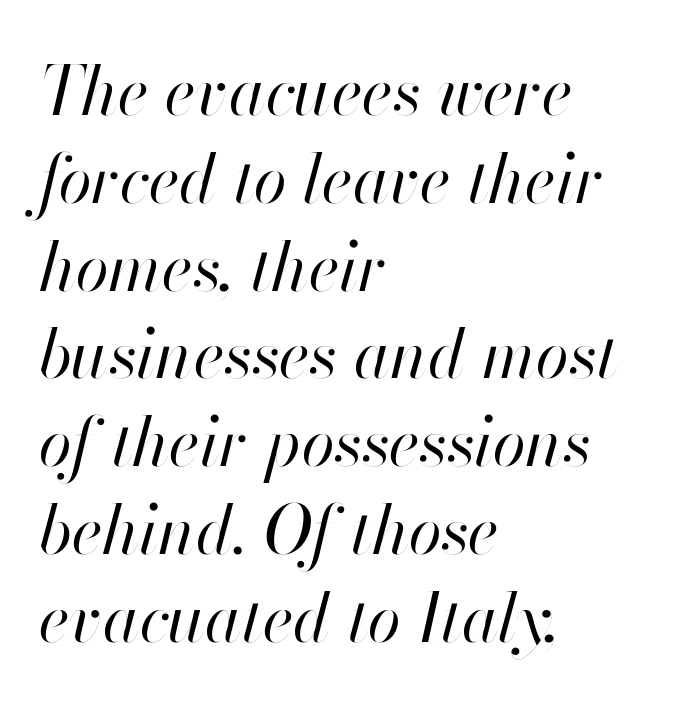
When letters slant like this, we call the style italic. Left-aligned paragraph, ragged on the right. Each letter keeps its own natural width here, so spacing adapts to shape. Heft: none added — not bold. The tracking reads as untouched default to a designer's eye. Underlining? Definitely not there.
